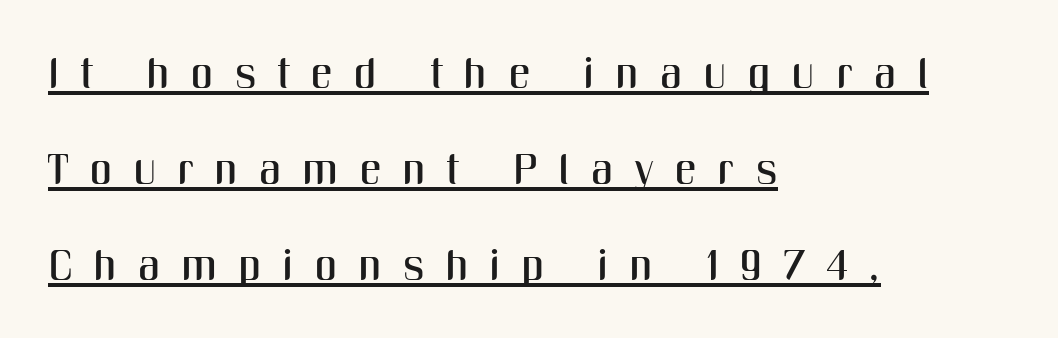
The image shows 43 px condensed sans-serif type, upright; set left-aligned, loose line spacing (2.23x), unusually wide letter spacing (+0.5 em), underlined; medium stroke contrast and a medium x-height.
